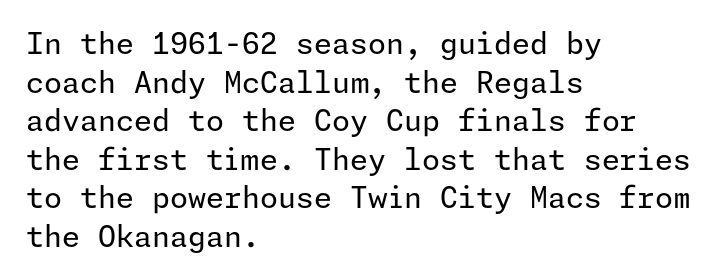
{"serif": "no", "italic": "no", "bold": "no", "weight": "regular", "width": "normal", "stroke_contrast": "low", "x_height": "medium", "underline": "no", "align": "left", "line_spacing": "normal", "line_spacing_ratio": 1.33, "letter_spacing": "normal", "letter_spacing_em": 0.0, "glyph_px": 29}
